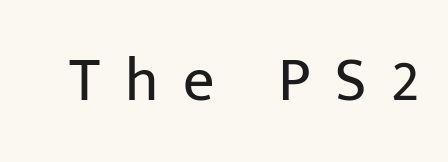
The string is rendered with underlining switched off. Character widths vary here, with narrow letters taking less room than wide ones. Is this a sans? Yes — the strokes have no serifs. Italic: no, the glyphs are upright roman. No chunkiness to these letters — they're not bold. The rendering inserts visible extra space after every character.
